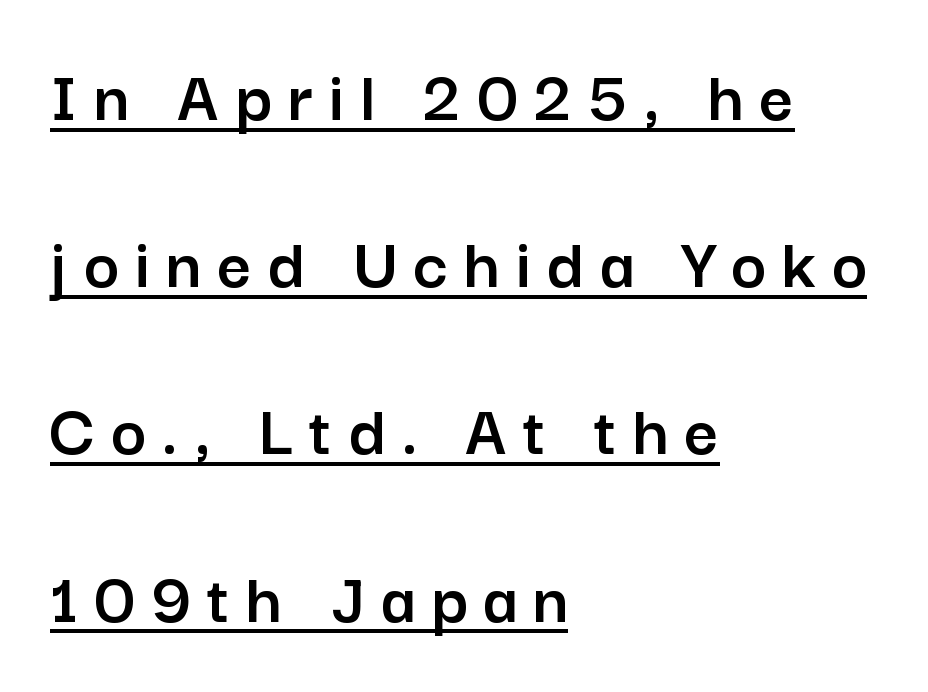
{"serif": "no", "italic": "no", "width": "normal", "stroke_contrast": "low", "x_height": "medium", "monospaced": "no", "underline": "yes", "align": "left", "line_spacing": "loose", "line_spacing_ratio": 2.23, "letter_spacing": "wide", "letter_spacing_em": 0.21, "glyph_px": 75}
